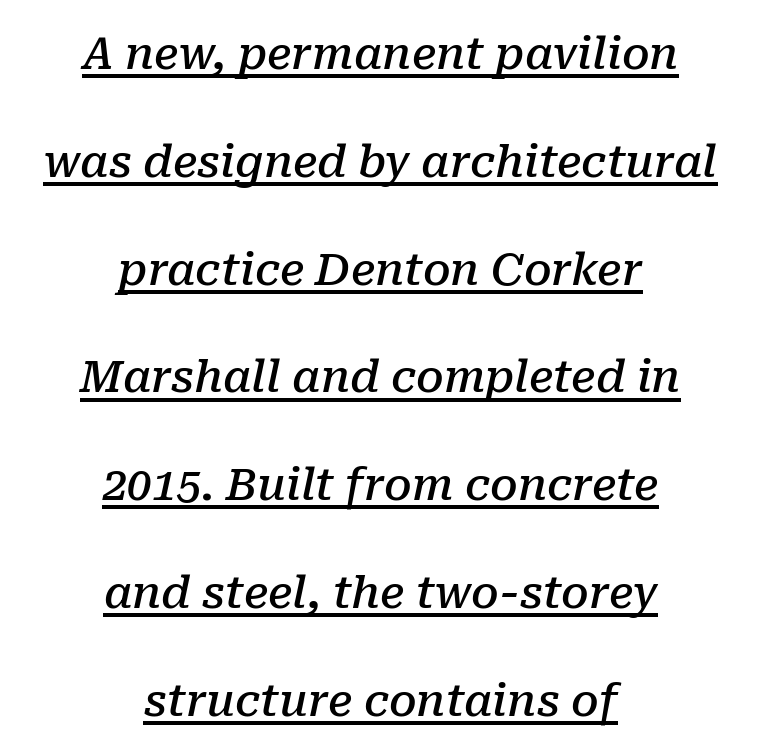
The image shows 44 px semibold serif type, italic (leaning right); set centered, loose line spacing (2.45x), normal letter spacing, underlined; low stroke contrast and a medium x-height.
